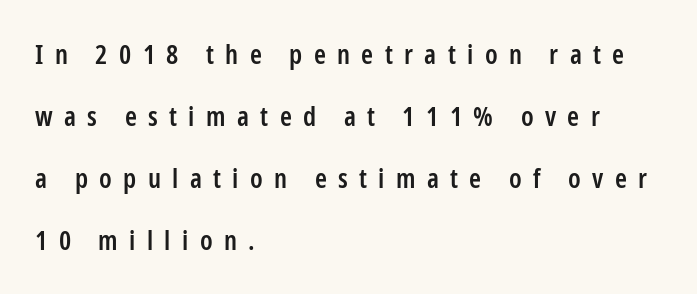
The image shows 27 px text type, upright; set left-aligned, loose line spacing (2.3x), unusually wide letter spacing (+0.42 em), not underlined.
